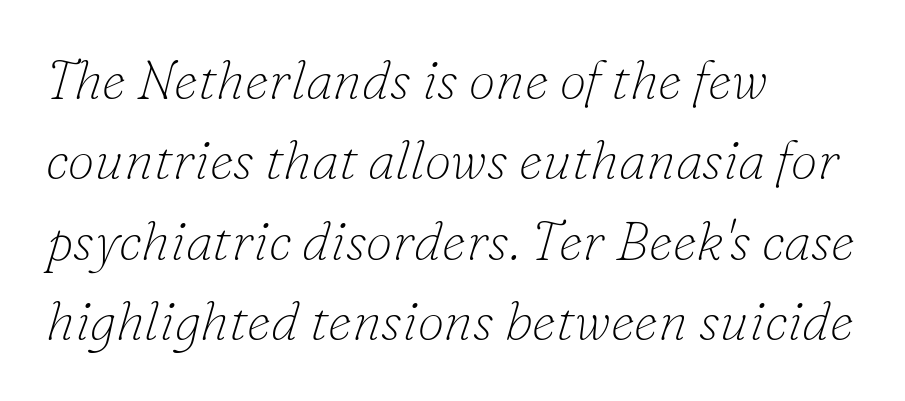
One-word summary of the alignment: left. Notice how the stems are inclined rather than vertical — that's the hallmark of italics. How would I describe the line gaps? Plain and ordinary. These lines are rendered in a variable-pitch font. The strip under each line holds only bare page. The weight would be labelled regular, book, light, or lighter still.
